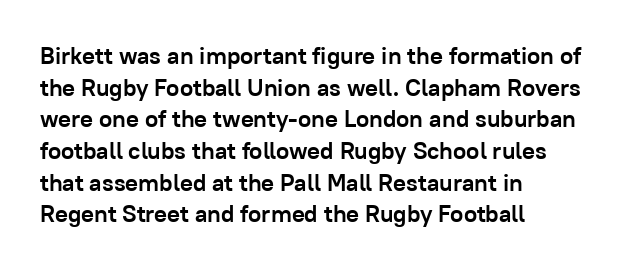
Honestly, the letter spacing is just normal — you wouldn't notice it. One glance says typical: line gaps are just what's usual. These lines stack with their left ends in a neat column. The type sits square on the baseline with zero lean. Descender tails drop into unmarked territory. How heavy is the stroke? Heavy — this is a bold.
